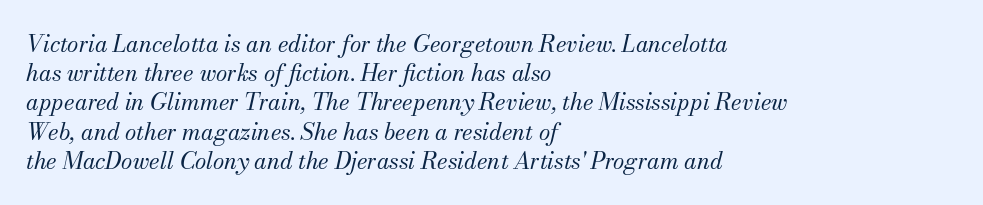
{"italic": "yes", "lean": "right", "slant_degrees": 13, "bold": "no", "underline": "no", "align": "left", "line_spacing": "normal", "line_spacing_ratio": 1.27, "letter_spacing": "normal", "letter_spacing_em": 0.0, "glyph_px": 23}
